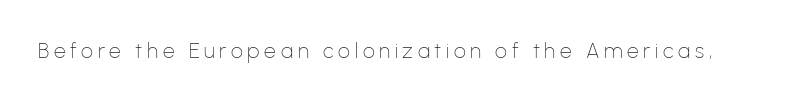
Q: Is the text bold? A: No.
Q: Is the text italic (slanted)? A: No, it is upright.
Q: Is the text underlined? A: No.
Q: Is the spacing between letters normal or unusually wide? A: Unusually wide.
